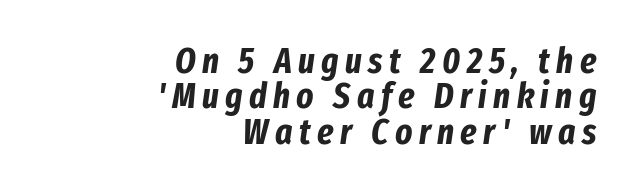
Q: Is the text bold? A: Yes.
Q: Is the text italic (slanted)? A: Yes, it leans right by about 8 degrees.
Q: Is the text underlined? A: No.
Q: How is the paragraph aligned? A: Right-aligned.
Q: Is the spacing between lines tight, normal or loose? A: Tight.
Q: Width (condensed, normal, or wide)? A: Condensed.
Q: Stroke contrast? A: Low.
Q: x-height? A: Medium.
Q: Monospaced? A: No.
